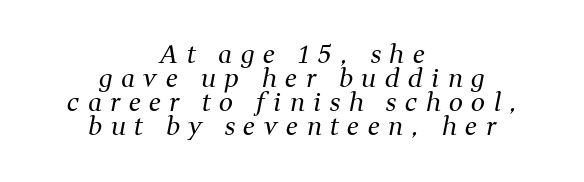
Q: Is the text bold? A: No.
Q: Is the text italic (slanted)? A: Yes, it leans right by about 11 degrees.
Q: Is the text underlined? A: No.
Q: How is the paragraph aligned? A: Centered.
Q: Is the spacing between letters normal or unusually wide? A: Unusually wide.
Q: Is the spacing between lines tight, normal or loose? A: Tight.
